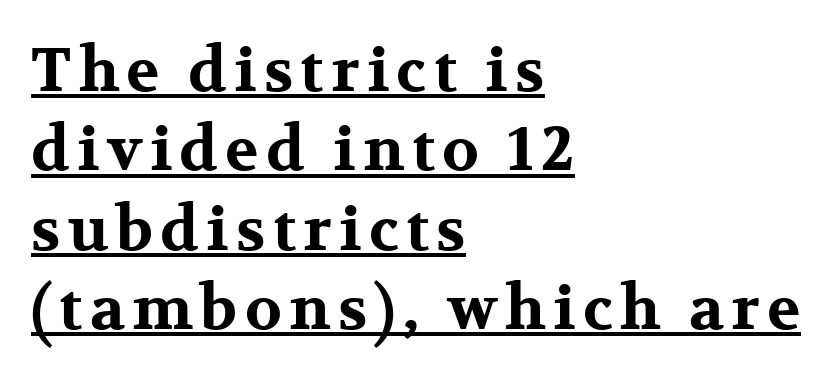
Is this a fixed-width face? No — the glyphs have proportional, varying widths. The leading is moderate, giving the passage an even texture. Does a line run under the words? Yes, clearly. Look at the stroke-to-counter ratio: heavy, a bold. These lines were composed using upright roman letters.
